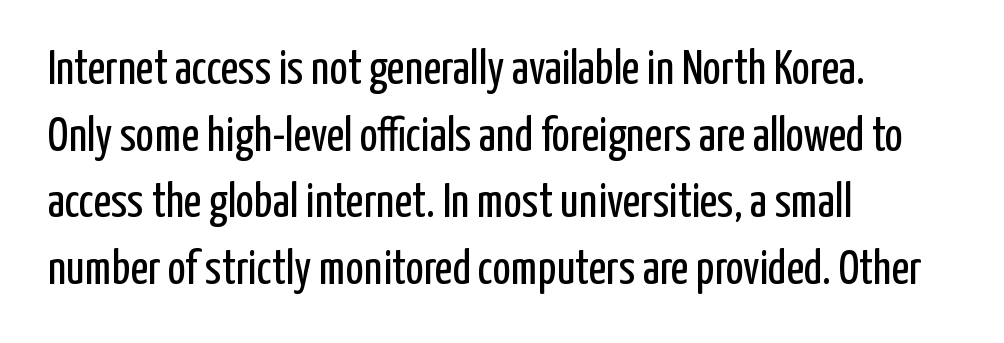
The image shows 48 px regular-weight, condensed sans-serif type, upright; set left-aligned, normal line spacing (1.39x), normal letter spacing, not underlined; low stroke contrast and a medium x-height.
